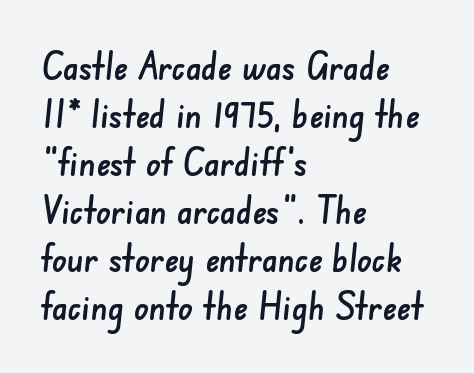
Q: Is the typeface a serif or a sans-serif typeface? A: Sans-serif.
Q: Is the text underlined? A: No.
Q: How is the paragraph aligned? A: Left-aligned.
Q: Is the spacing between letters normal or unusually wide? A: Normal.
Q: Is the spacing between lines tight, normal or loose? A: Normal.
Q: Width (condensed, normal, or wide)? A: Normal.
Q: Stroke contrast? A: Low.
Q: x-height? A: Small.
Q: Monospaced? A: No.
